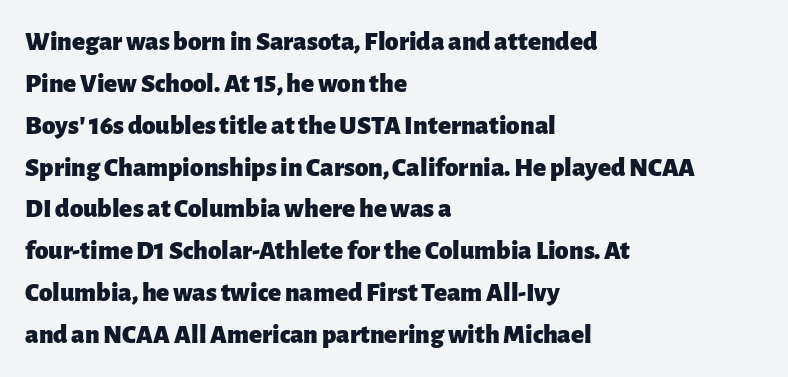
{"italic": "no", "bold": "yes", "underline": "no", "align": "left", "line_spacing": "normal", "line_spacing_ratio": 1.55, "letter_spacing": "normal", "letter_spacing_em": 0.0, "glyph_px": 27}
